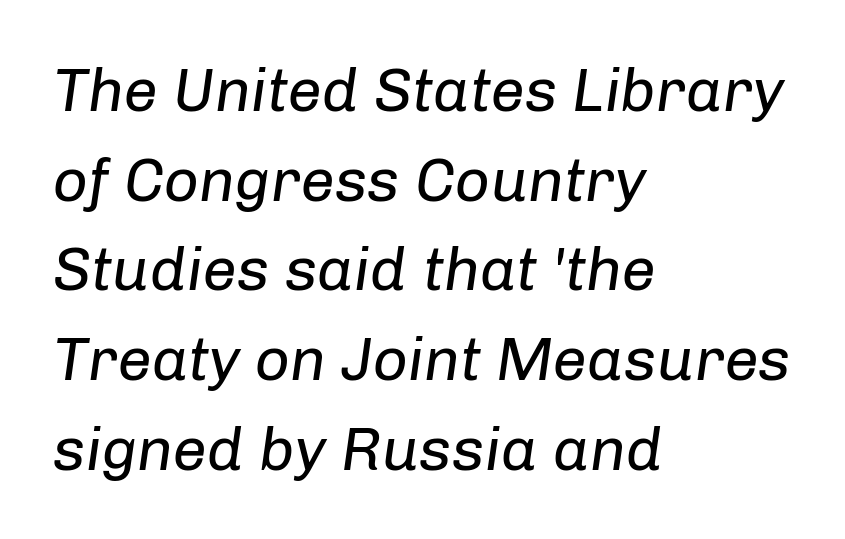
{"italic": "yes", "lean": "right", "slant_degrees": 8, "bold": "no", "weight": "regular", "width": "normal", "stroke_contrast": "low", "x_height": "medium", "monospaced": "no", "underline": "no", "align": "left", "line_spacing": "normal", "line_spacing_ratio": 1.47, "letter_spacing": "normal", "letter_spacing_em": 0.0, "glyph_px": 61}
